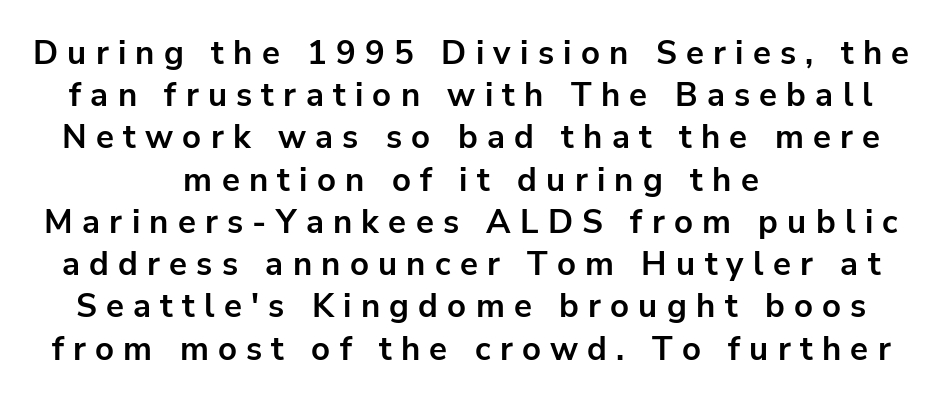
{"serif": "no", "italic": "no", "bold": "yes", "weight": "bold", "width": "normal", "stroke_contrast": "low", "x_height": "medium", "monospaced": "no", "underline": "no", "align": "center", "line_spacing": "normal", "line_spacing_ratio": 1.28, "letter_spacing": "wide", "letter_spacing_em": 0.28, "glyph_px": 33}
